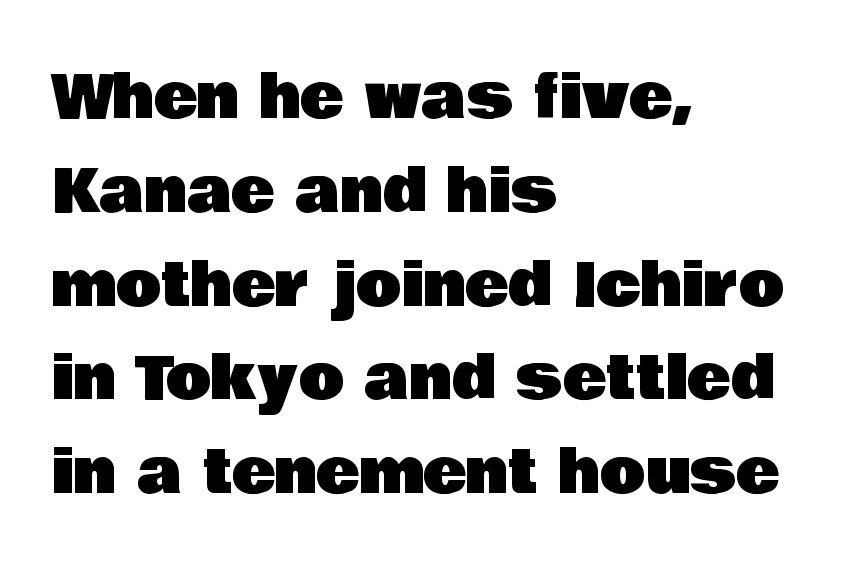
The image shows 59 px sans-serif type, upright; set left-aligned, normal line spacing (1.59x), normal letter spacing, not underlined; low stroke contrast and a large x-height.
